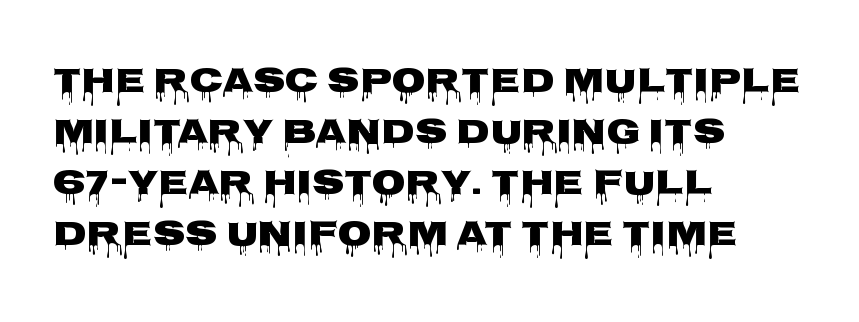
Q: Is the text italic (slanted)? A: No, it is upright.
Q: Is the typeface a serif or a sans-serif typeface? A: Sans-serif.
Q: Is the text underlined? A: No.
Q: How is the paragraph aligned? A: Left-aligned.
Q: Is the spacing between letters normal or unusually wide? A: Normal.
Q: Is the spacing between lines tight, normal or loose? A: Normal.
Q: Width (condensed, normal, or wide)? A: Wide.
Q: Stroke contrast? A: Low.
Q: x-height? A: Large.
Q: Monospaced? A: No.
